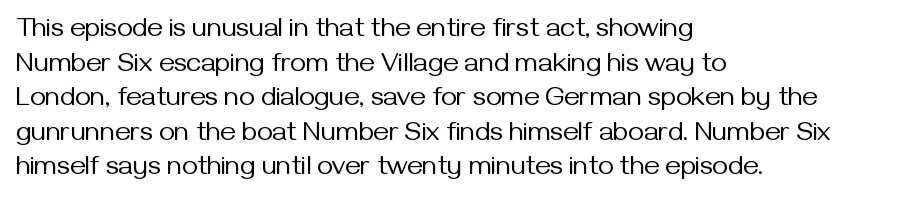
The block of text has a typical density, with ordinary space between rows. Which margin do the lines hug? The left one — the right edge is uneven. The space directly below the letters is spotless. This is the regular roman posture of the typeface. Does extra space separate the letters? No, they use regular spacing.
